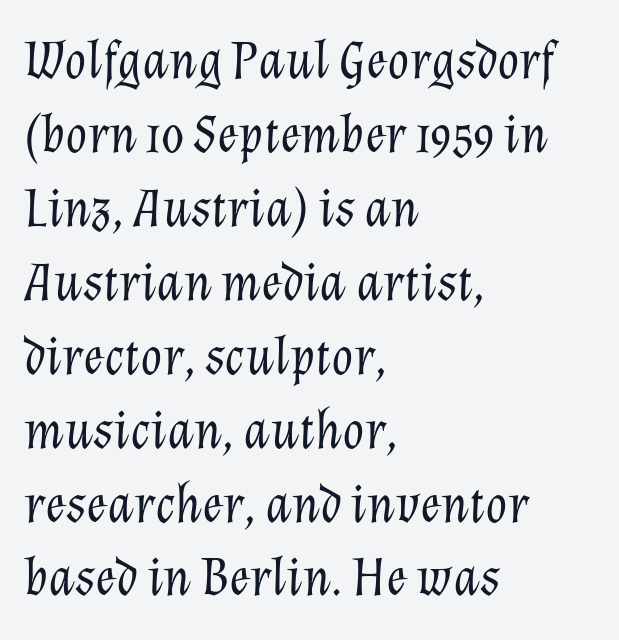
The image shows 56 px light type, italic (leaning right); set left-aligned, normal line spacing (1.32x), normal letter spacing, not underlined; low stroke contrast and a medium x-height.
